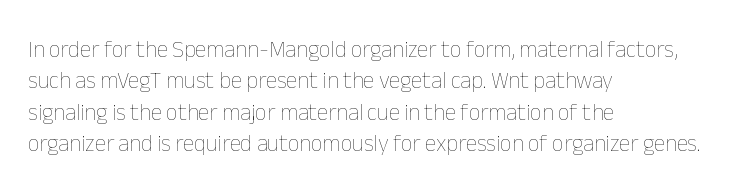
The image shows 23 px text type, upright; set left-aligned, normal line spacing (1.36x), normal letter spacing, not underlined.
